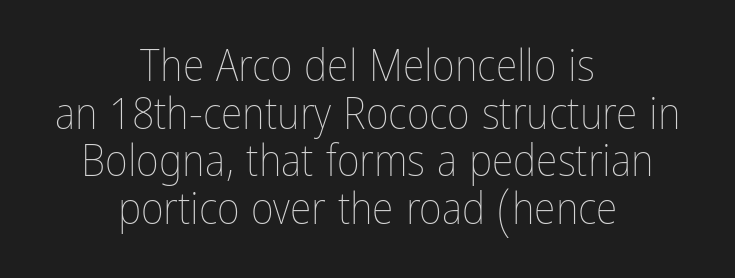
Q: Is the text bold? A: No.
Q: Is the text italic (slanted)? A: No, it is upright.
Q: Is the text underlined? A: No.
Q: How is the paragraph aligned? A: Centered.
Q: Is the spacing between letters normal or unusually wide? A: Normal.
Q: Is the spacing between lines tight, normal or loose? A: Tight.
Q: Width (condensed, normal, or wide)? A: Condensed.
Q: Stroke contrast? A: Low.
Q: x-height? A: Medium.
Q: Monospaced? A: No.
